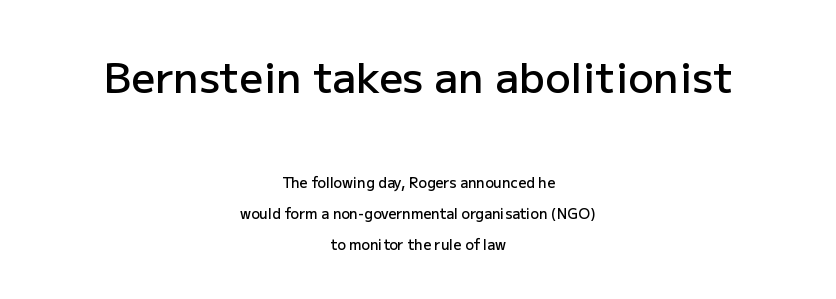
Q: Is the text bold? A: Semi-bold.
Q: Is the text italic (slanted)? A: No, it is upright.
Q: Is the typeface a serif or a sans-serif typeface? A: Sans-serif.
Q: Is the text underlined? A: No.
Q: How is the paragraph aligned? A: Centered.
Q: Is the spacing between letters normal or unusually wide? A: Normal.
Q: Is the spacing between lines tight, normal or loose? A: Loose.
Q: Which block of text is set in a larger size, the first (top) or the second (bottom)? A: The first (top) one.
Q: Width (condensed, normal, or wide)? A: Normal.
Q: Stroke contrast? A: Low.
Q: x-height? A: Medium.
Q: Monospaced? A: No.
